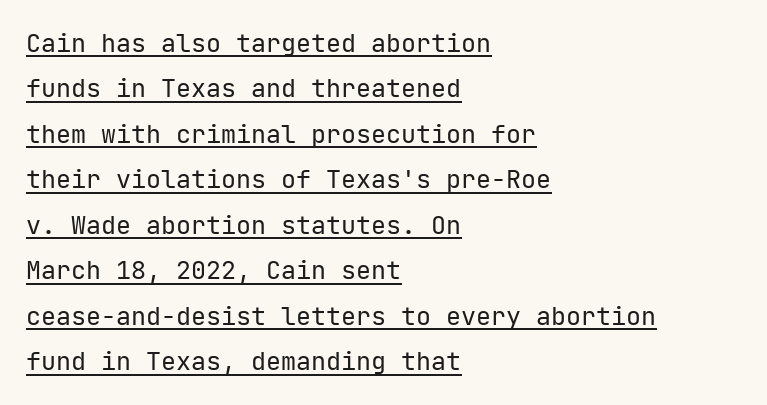
{"italic": "no", "bold": "no", "underline": "yes", "align": "left", "line_spacing_ratio": 1.82, "letter_spacing": "normal", "letter_spacing_em": 0.0, "glyph_px": 25}
